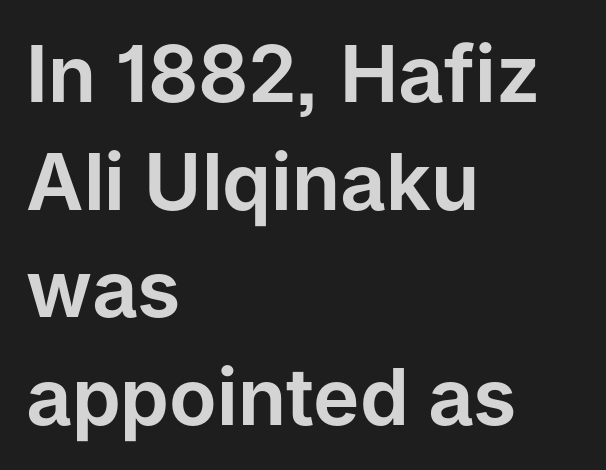
The image shows 78 px sans-serif type, upright; set left-aligned, normal line spacing (1.38x), normal letter spacing, not underlined; low stroke contrast and a medium x-height.
